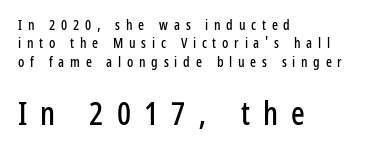
Is the block centered? No — it sits flush against the left margin. Underlining? Definitely not there. Tall strokes in this sample are plumb rather than angled. To sum up the face: it is a sans, with no serifs. Display-style spreading of the glyphs; the letterfit is very open.
